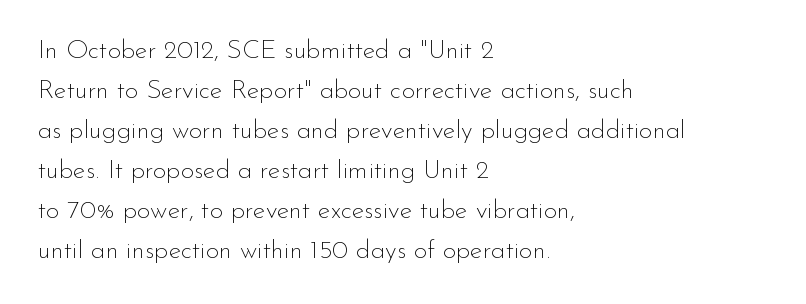
Q: Is the text bold? A: No.
Q: Is the text italic (slanted)? A: No, it is upright.
Q: Is the text underlined? A: No.
Q: How is the paragraph aligned? A: Left-aligned.
Q: Is the spacing between letters normal or unusually wide? A: Normal.
Q: Is the spacing between lines tight, normal or loose? A: Normal.
